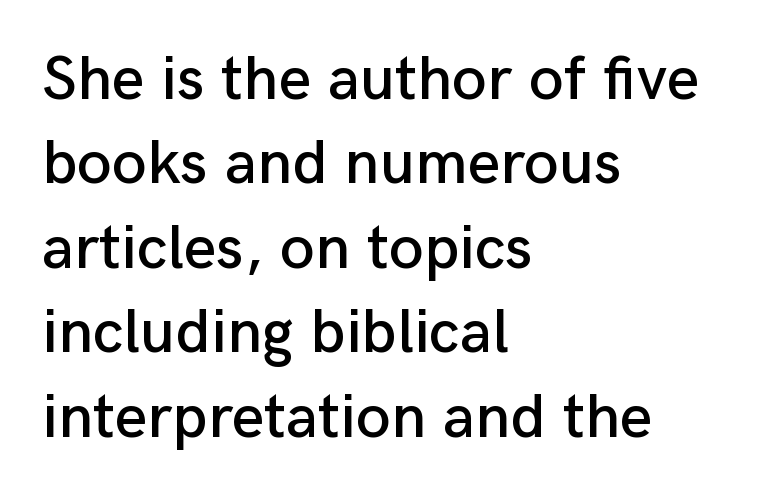
{"serif": "no", "italic": "no", "width": "normal", "stroke_contrast": "low", "x_height": "medium", "monospaced": "no", "underline": "no", "align": "left", "line_spacing": "normal", "line_spacing_ratio": 1.34, "letter_spacing": "normal", "letter_spacing_em": 0.0, "glyph_px": 63}
